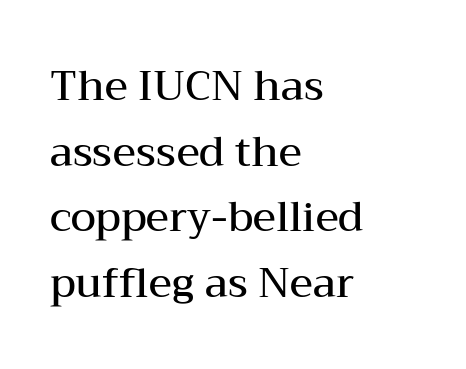
What's the leading like? Ordinary, nothing unusual. No italicization has been applied; the sample stays upright. Each row of text sits above clean, open space. Alignment: flush left.
